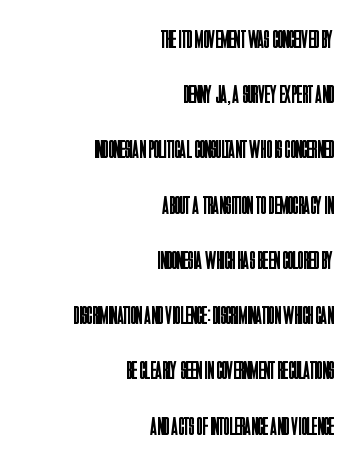
{"italic": "no", "bold": "no", "underline": "no", "align": "right", "line_spacing": "loose", "line_spacing_ratio": 2.21, "letter_spacing": "normal", "letter_spacing_em": 0.0, "glyph_px": 25}
